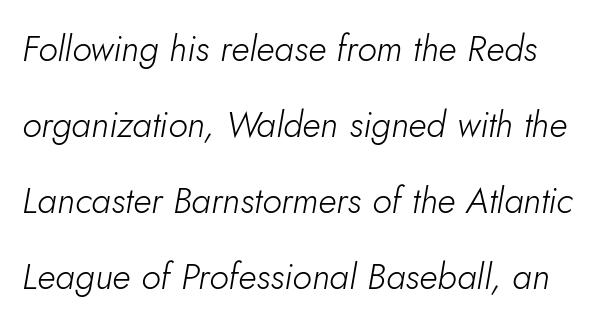
Q: Is the text bold? A: No.
Q: Is the text italic (slanted)? A: Yes, it leans right by about 10 degrees.
Q: Is the text underlined? A: No.
Q: Is the spacing between letters normal or unusually wide? A: Normal.
Q: Is the spacing between lines tight, normal or loose? A: Loose.
Q: Width (condensed, normal, or wide)? A: Normal.
Q: Stroke contrast? A: Low.
Q: x-height? A: Small.
Q: Monospaced? A: No.
